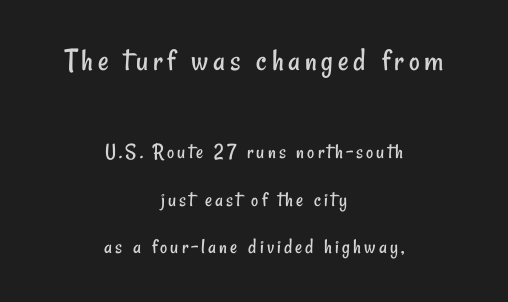
{"serif": "no", "bold": "no", "weight": "regular", "width": "condensed", "stroke_contrast": "low", "x_height": "small", "monospaced": "no", "underline": "no", "align": "center", "line_spacing": "loose", "line_spacing_ratio": 2.17, "larger_block": "first", "size_ratio": 1.5, "glyph_px": 33}
